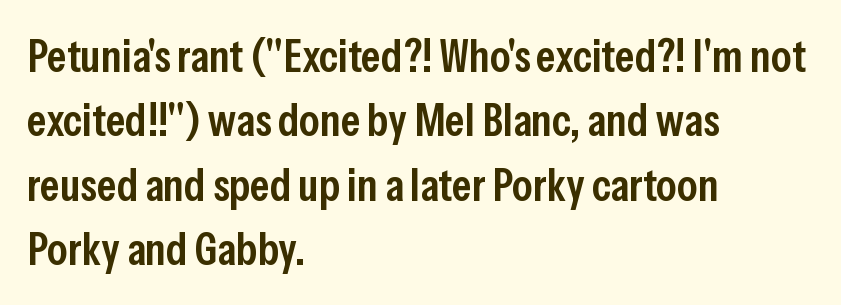
{"serif": "no", "italic": "no", "bold": "semi", "weight": "semibold", "width": "condensed", "stroke_contrast": "low", "x_height": "medium", "monospaced": "no", "underline": "no", "align": "left", "line_spacing": "normal", "line_spacing_ratio": 1.4, "letter_spacing": "normal", "letter_spacing_em": 0.0, "glyph_px": 46}
